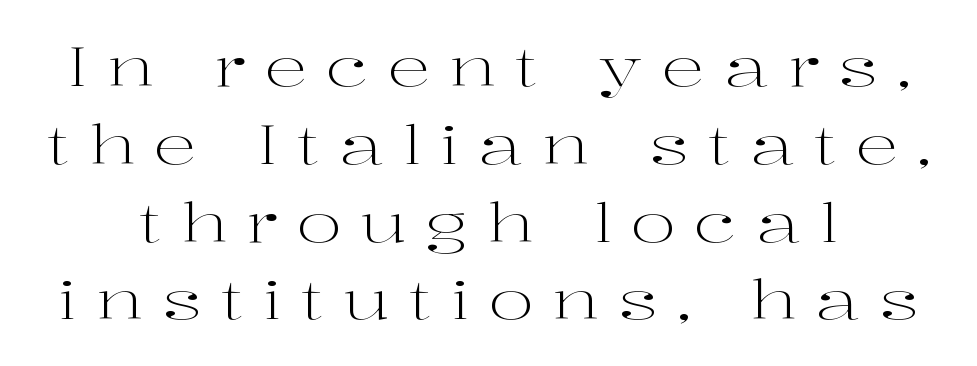
{"serif": "yes", "italic": "no", "bold": "no", "weight": "light", "width": "wide", "stroke_contrast": "high", "x_height": "medium", "monospaced": "no", "underline": "no", "line_spacing": "normal", "line_spacing_ratio": 1.44, "letter_spacing": "wide", "letter_spacing_em": 0.35, "glyph_px": 54}
